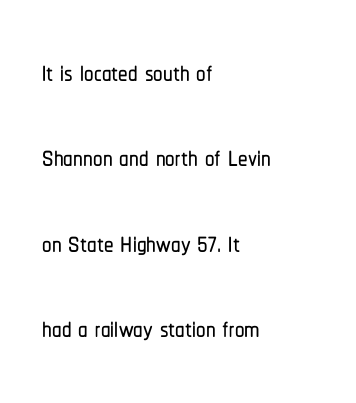
{"serif": "no", "italic": "no", "width": "condensed", "stroke_contrast": "low", "x_height": "medium", "monospaced": "no", "underline": "no", "align": "left", "line_spacing": "loose", "line_spacing_ratio": 2.25, "letter_spacing": "normal", "letter_spacing_em": 0.0, "glyph_px": 38}
